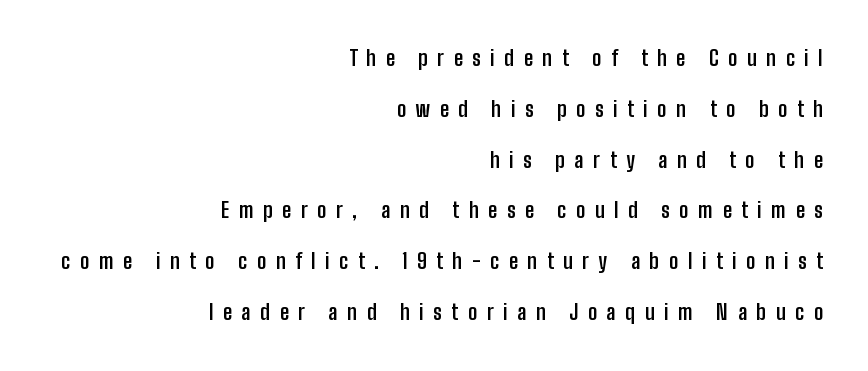
The image shows 21 px bold type, upright; set right-aligned, loose line spacing (2.42x), unusually wide letter spacing (+0.45 em), not underlined.
